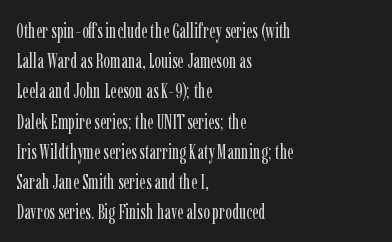
What stands out about the letter spacing? Nothing — it is the standard amount. The axis of the letterforms is exactly vertical. Check the space under the baseline: it is left empty. Evenly set lines give the paragraph a standard silhouette.
